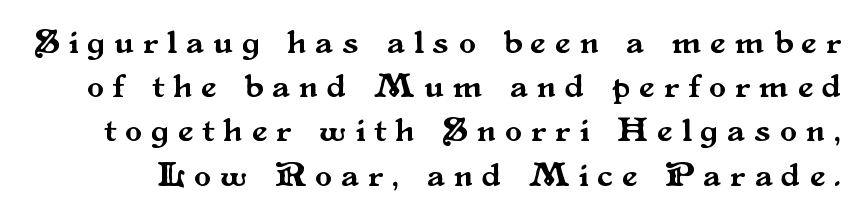
Q: Is the text italic (slanted)? A: No, it is upright.
Q: Is the typeface a serif or a sans-serif typeface? A: Serif.
Q: Is the text underlined? A: No.
Q: Is the spacing between letters normal or unusually wide? A: Unusually wide.
Q: Is the spacing between lines tight, normal or loose? A: Normal.
Q: Width (condensed, normal, or wide)? A: Normal.
Q: Stroke contrast? A: Medium.
Q: x-height? A: Small.
Q: Monospaced? A: No.
